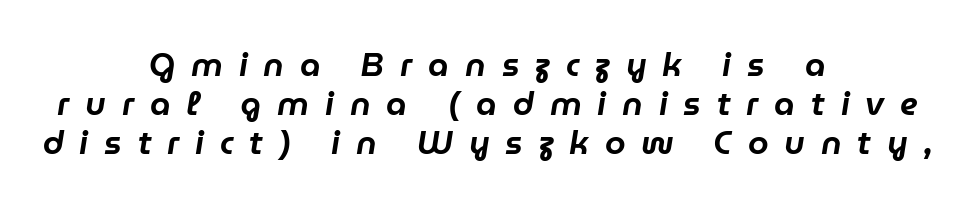
{"italic": "yes", "lean": "right", "slant_degrees": 9, "width": "normal", "stroke_contrast": "low", "x_height": "medium", "monospaced": "no", "underline": "no", "align": "center", "line_spacing_ratio": 1.18, "letter_spacing": "wide", "letter_spacing_em": 0.48, "glyph_px": 33}
